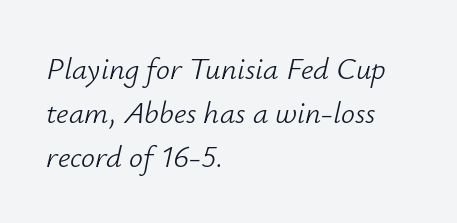
This block has exactly the height ordinary leading produces. One-word summary of the alignment: left. The rendering keeps characters at their native spacing. Spacing verdict: proportional, widths tailored to each character. The passage shown leans; its letterforms are oblique.
